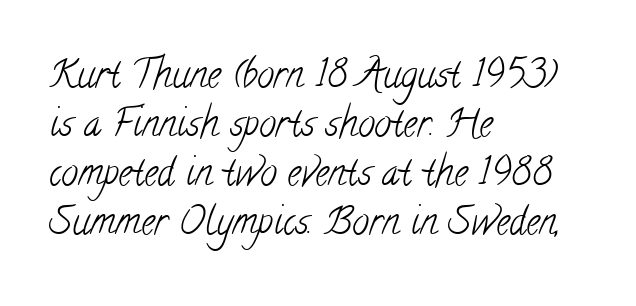
The image shows 38 px light, condensed serif type; set left-aligned, normal line spacing (1.29x), normal letter spacing, not underlined; low stroke contrast and a small x-height.
